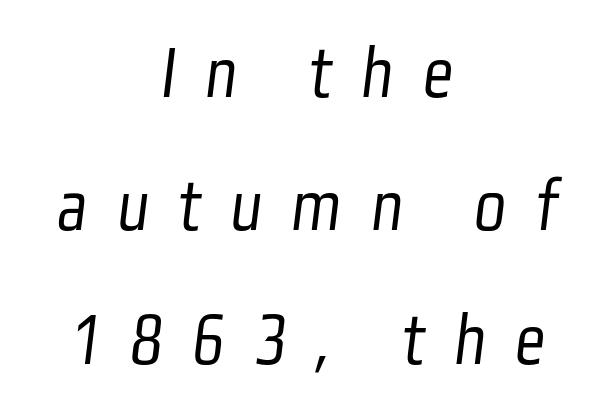
The image shows 75 px light, condensed sans-serif type; set centered, line spacing 1.78x, unusually wide letter spacing (+0.39 em), not underlined; low stroke contrast and a medium x-height.
